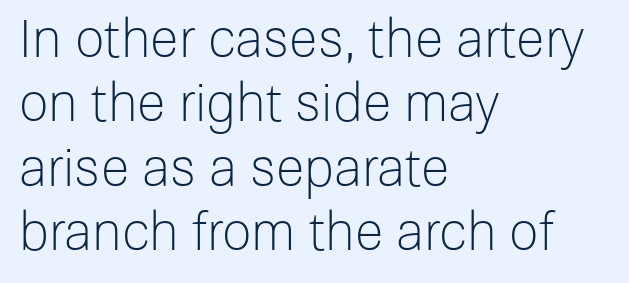
The image shows 52 px light sans-serif type, upright; set left-aligned, line spacing 1.24x, normal letter spacing, not underlined; low stroke contrast and a medium x-height.
